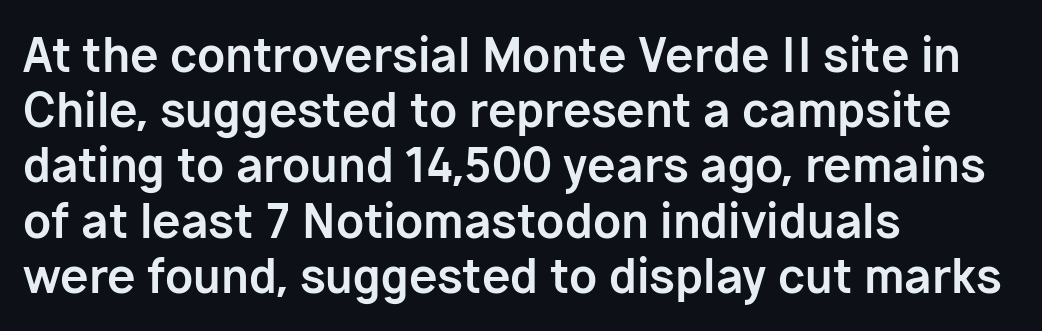
The image shows 46 px bold sans-serif type, upright; set left-aligned, line spacing 1.2x, normal letter spacing, not underlined; low stroke contrast and a medium x-height.
